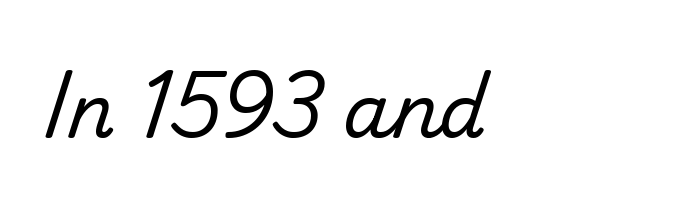
Q: Is the text italic (slanted)? A: Yes.
Q: Is the typeface a serif or a sans-serif typeface? A: Sans-serif.
Q: Is the text underlined? A: No.
Q: How is the paragraph aligned? A: Left-aligned.
Q: Is the spacing between letters normal or unusually wide? A: Normal.
Q: Width (condensed, normal, or wide)? A: Normal.
Q: Stroke contrast? A: Medium.
Q: x-height? A: Small.
Q: Monospaced? A: No.
